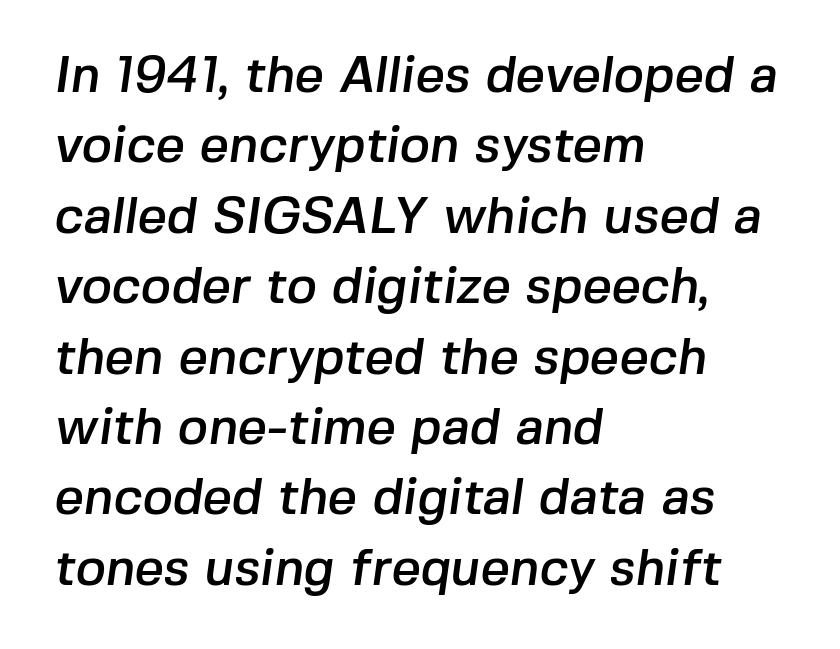
The image shows 51 px sans-serif type; set left-aligned, normal line spacing (1.38x), normal letter spacing, not underlined; low stroke contrast and a medium x-height.
